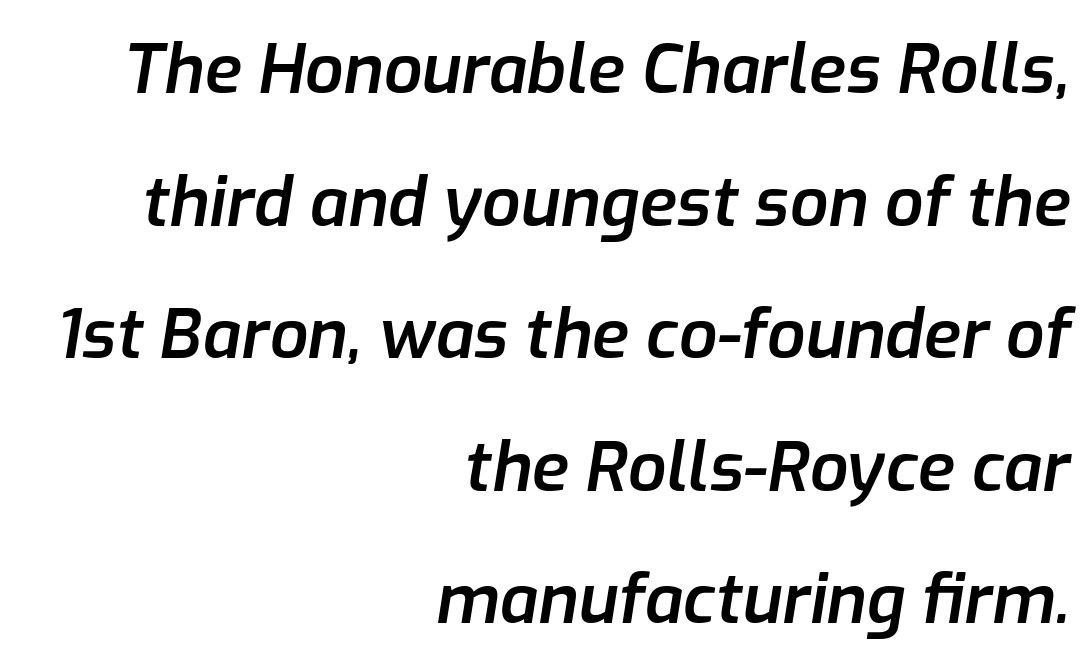
The image shows 68 px semibold type, italic (leaning right); set right-aligned, loose line spacing (1.95x), normal letter spacing, not underlined; low stroke contrast and a medium x-height.
